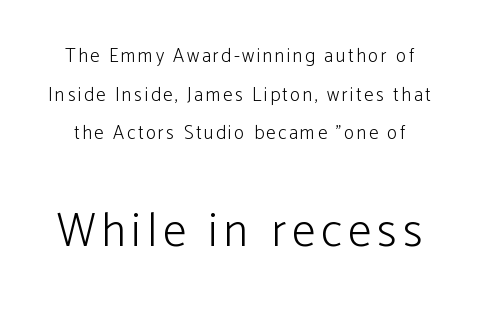
Q: Is the text bold? A: No.
Q: Is the text italic (slanted)? A: No, it is upright.
Q: Is the typeface a serif or a sans-serif typeface? A: Sans-serif.
Q: Is the text underlined? A: No.
Q: Is the spacing between lines tight, normal or loose? A: Loose.
Q: Which block of text is set in a larger size, the first (top) or the second (bottom)? A: The second (bottom) one.
Q: Width (condensed, normal, or wide)? A: Normal.
Q: Stroke contrast? A: Low.
Q: x-height? A: Medium.
Q: Monospaced? A: No.
